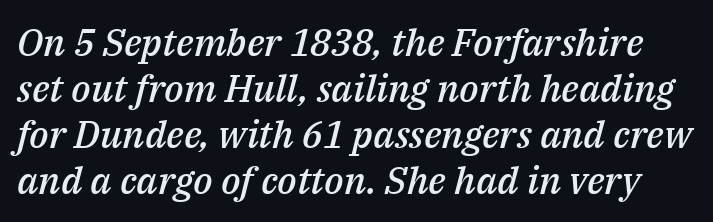
{"italic": "yes", "lean": "right", "slant_degrees": 14, "bold": "semi", "weight": "semibold", "width": "normal", "stroke_contrast": "medium", "x_height": "medium", "monospaced": "no", "underline": "no", "line_spacing_ratio": 1.21, "letter_spacing": "normal", "letter_spacing_em": 0.0, "glyph_px": 38}
